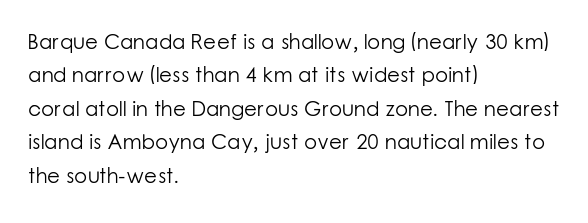
Q: Is the text bold? A: No.
Q: Is the text italic (slanted)? A: No, it is upright.
Q: Is the text underlined? A: No.
Q: How is the paragraph aligned? A: Left-aligned.
Q: Is the spacing between letters normal or unusually wide? A: Normal.
Q: Is the spacing between lines tight, normal or loose? A: Normal.
